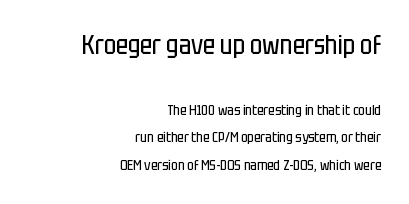
The image shows 26 px text type, upright; set right-aligned, loose line spacing (1.99x), normal letter spacing, not underlined; the first (top) block is 1.86x larger.
